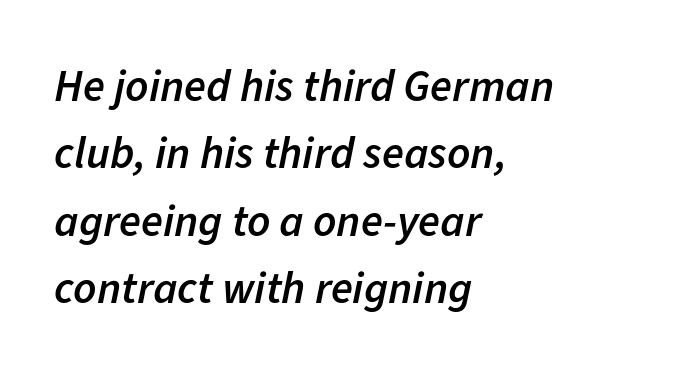
Q: Is the text bold? A: Semi-bold.
Q: Is the text italic (slanted)? A: Yes, it leans right by about 11 degrees.
Q: Is the text underlined? A: No.
Q: How is the paragraph aligned? A: Left-aligned.
Q: Is the spacing between letters normal or unusually wide? A: Normal.
Q: Is the spacing between lines tight, normal or loose? A: Normal.
Q: Width (condensed, normal, or wide)? A: Normal.
Q: Stroke contrast? A: Low.
Q: x-height? A: Medium.
Q: Monospaced? A: No.
